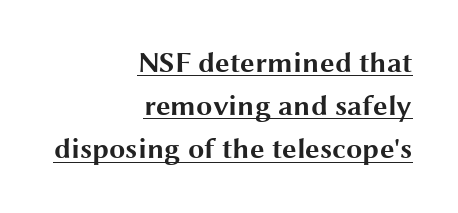
The image shows 29 px bold, wide sans-serif type, upright; set right-aligned, normal line spacing (1.49x), normal letter spacing, underlined; medium stroke contrast and a medium x-height.
